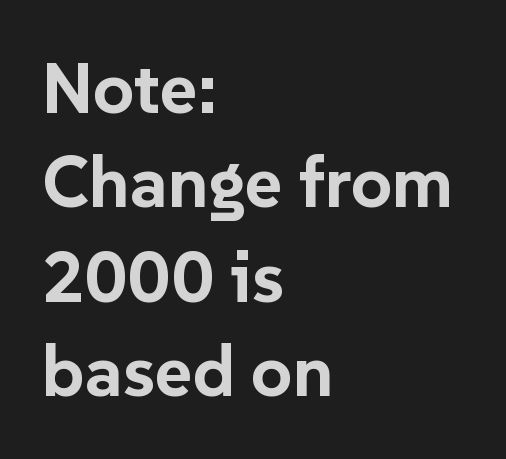
The image shows 72 px bold sans-serif type, upright; set left-aligned, normal line spacing (1.31x), normal letter spacing, not underlined; low stroke contrast and a medium x-height.
